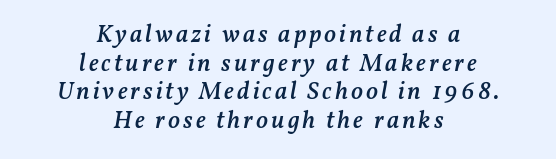
This rendering features lettering with no underline. As a designer I'd log this as weight 600, semibold. The leading is snug, giving the passage a crowded texture. Every character sits at an angle, as italics do. Centered paragraph, ragged on both sides.
